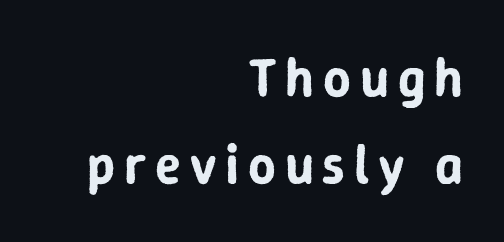
The image shows 54 px sans-serif type, upright; set right-aligned, normal line spacing (1.61x), not underlined; low stroke contrast and a medium x-height.
